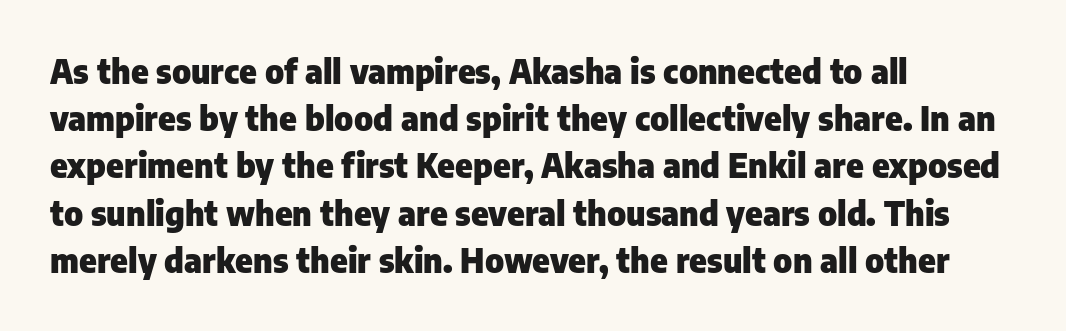
The image shows 33 px heavy sans-serif type, upright; set left-aligned, normal line spacing (1.43x), normal letter spacing, not underlined; low stroke contrast and a medium x-height.
